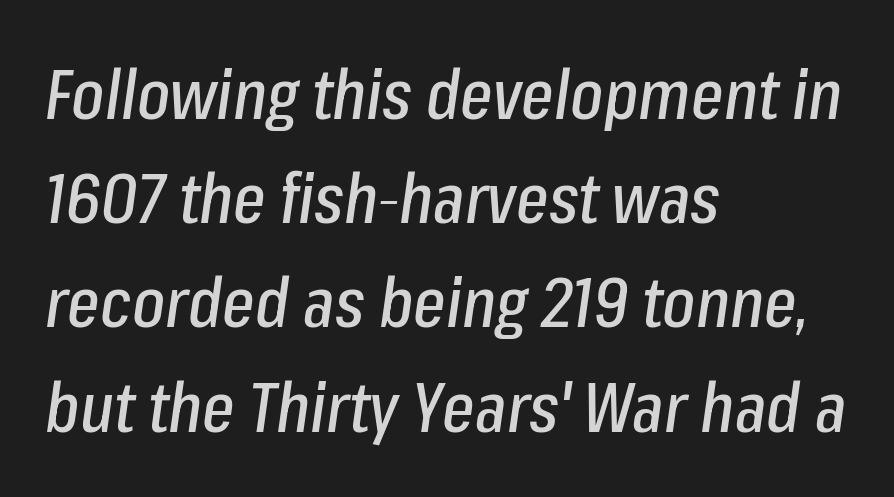
Q: Is the text italic (slanted)? A: Yes, it leans right by about 8 degrees.
Q: Is the text underlined? A: No.
Q: How is the paragraph aligned? A: Left-aligned.
Q: Is the spacing between letters normal or unusually wide? A: Normal.
Q: Is the spacing between lines tight, normal or loose? A: Normal.
Q: Width (condensed, normal, or wide)? A: Condensed.
Q: Stroke contrast? A: Low.
Q: x-height? A: Medium.
Q: Monospaced? A: No.
